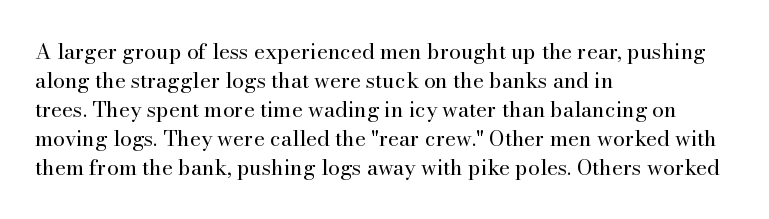
Q: Is the text bold? A: No.
Q: Is the text italic (slanted)? A: No, it is upright.
Q: Is the text underlined? A: No.
Q: How is the paragraph aligned? A: Left-aligned.
Q: Is the spacing between letters normal or unusually wide? A: Normal.
Q: Is the spacing between lines tight, normal or loose? A: Normal.
